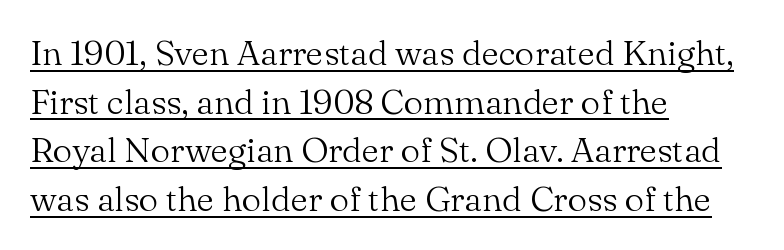
{"serif": "yes", "italic": "no", "bold": "no", "weight": "light", "width": "normal", "stroke_contrast": "medium", "x_height": "small", "monospaced": "no", "underline": "yes", "align": "left", "line_spacing": "normal", "line_spacing_ratio": 1.39, "letter_spacing": "normal", "letter_spacing_em": 0.0, "glyph_px": 35}
